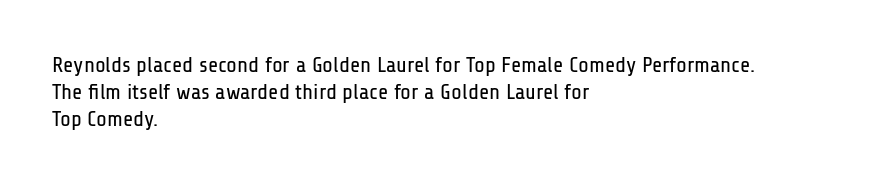
Q: Is the text bold? A: No.
Q: Is the text italic (slanted)? A: No, it is upright.
Q: Is the text underlined? A: No.
Q: How is the paragraph aligned? A: Left-aligned.
Q: Is the spacing between letters normal or unusually wide? A: Normal.
